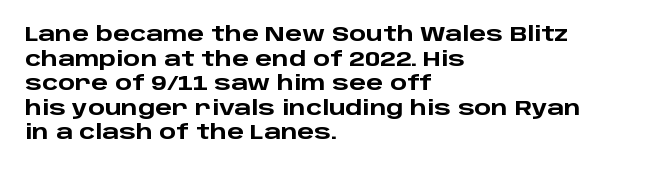
{"italic": "no", "bold": "yes", "underline": "no", "align": "left", "line_spacing_ratio": 1.23, "letter_spacing": "normal", "letter_spacing_em": 0.0, "glyph_px": 20}
